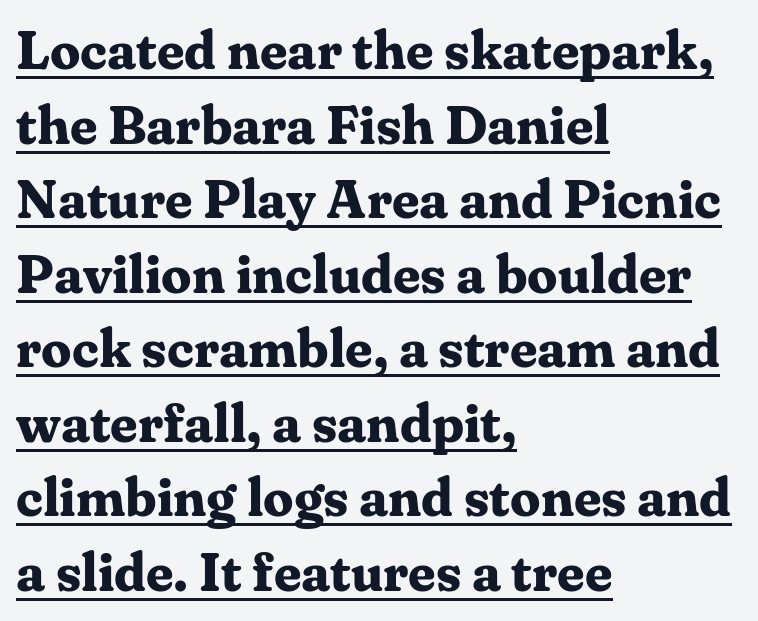
{"serif": "yes", "italic": "no", "bold": "yes", "weight": "bold", "width": "normal", "stroke_contrast": "medium", "x_height": "medium", "monospaced": "no", "underline": "yes", "align": "left", "line_spacing": "normal", "line_spacing_ratio": 1.38, "letter_spacing": "normal", "letter_spacing_em": 0.0, "glyph_px": 54}
